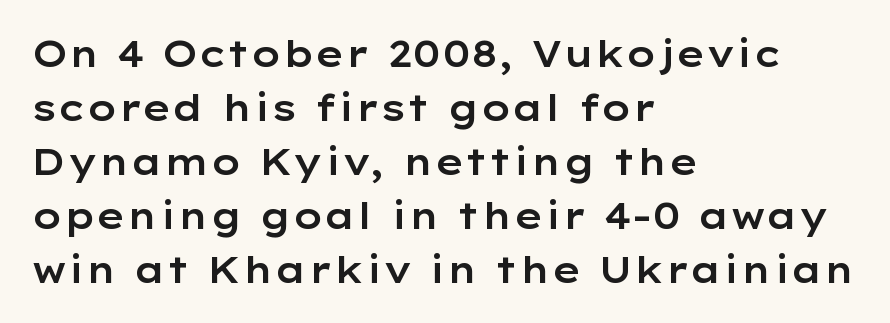
The image shows 36 px wide sans-serif type, upright; set left-aligned, normal line spacing (1.5x), normal letter spacing, not underlined; low stroke contrast and a medium x-height.
